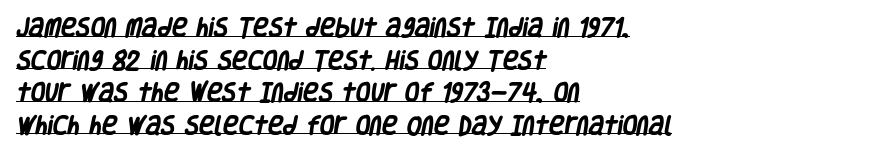
The tracking reads as untouched default to a designer's eye. The lettering is marked with a stroke running underneath it. The letters are bold, with thick, heavy strokes. The leading is moderate, giving the passage an even texture. Short and long lines alike share a common starting point at left.
